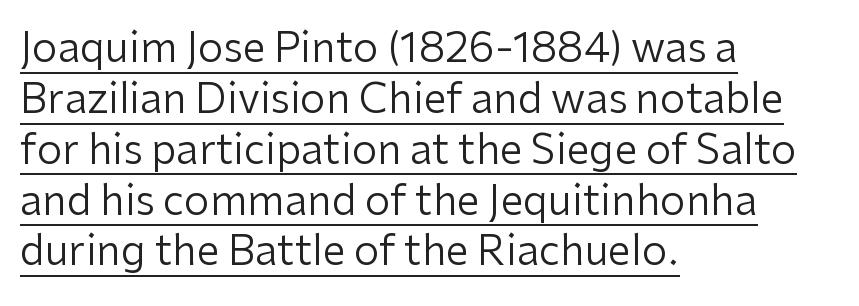
{"serif": "no", "italic": "no", "bold": "no", "weight": "regular", "width": "normal", "stroke_contrast": "low", "x_height": "medium", "monospaced": "no", "underline": "yes", "align": "left", "line_spacing_ratio": 1.24, "letter_spacing": "normal", "letter_spacing_em": 0.0, "glyph_px": 41}
